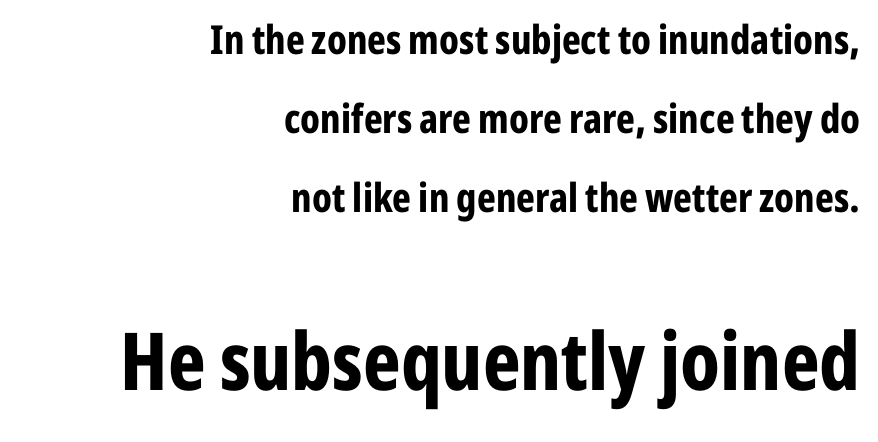
Q: Is the text bold? A: Yes.
Q: Is the text italic (slanted)? A: No, it is upright.
Q: Is the typeface a serif or a sans-serif typeface? A: Sans-serif.
Q: Is the text underlined? A: No.
Q: How is the paragraph aligned? A: Right-aligned.
Q: Is the spacing between letters normal or unusually wide? A: Normal.
Q: Is the spacing between lines tight, normal or loose? A: Loose.
Q: Which block of text is set in a larger size, the first (top) or the second (bottom)? A: The second (bottom) one.
Q: Width (condensed, normal, or wide)? A: Condensed.
Q: Stroke contrast? A: Low.
Q: x-height? A: Medium.
Q: Monospaced? A: No.
